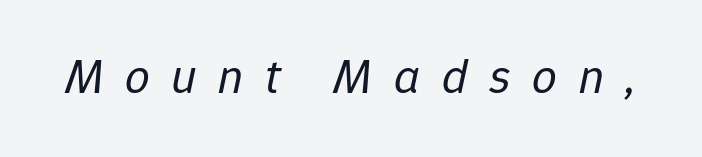
The image shows 49 px regular-weight type, italic (leaning right); set unusually wide letter spacing (+0.44 em), not underlined; low stroke contrast and a medium x-height.
